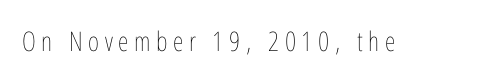
Q: Is the text bold? A: No.
Q: Is the text italic (slanted)? A: No, it is upright.
Q: Is the text underlined? A: No.
Q: Is the spacing between letters normal or unusually wide? A: Unusually wide.
